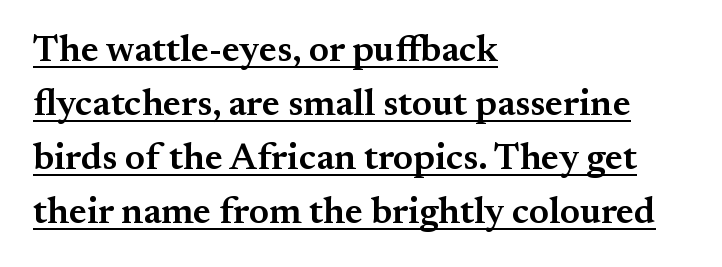
{"serif": "yes", "italic": "no", "bold": "semi", "weight": "semibold", "width": "normal", "stroke_contrast": "medium", "x_height": "small", "monospaced": "no", "underline": "yes", "align": "left", "line_spacing": "normal", "line_spacing_ratio": 1.46, "letter_spacing": "normal", "letter_spacing_em": 0.0, "glyph_px": 37}
